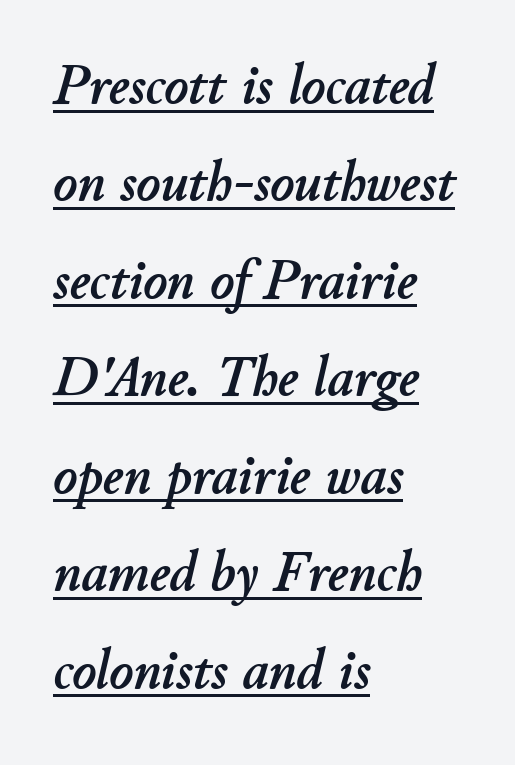
{"italic": "yes", "lean": "right", "slant_degrees": 11, "width": "normal", "stroke_contrast": "low", "x_height": "small", "monospaced": "no", "underline": "yes", "align": "left", "line_spacing_ratio": 1.71, "letter_spacing": "normal", "letter_spacing_em": 0.0, "glyph_px": 57}
